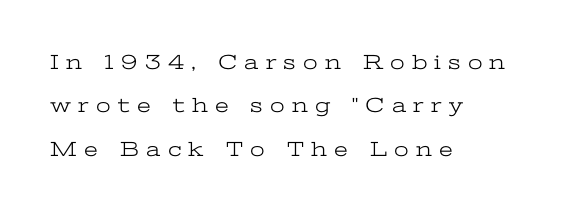
{"italic": "no", "bold": "no", "underline": "no", "align": "left", "line_spacing": "loose", "line_spacing_ratio": 2.07, "letter_spacing": "wide", "letter_spacing_em": 0.34, "glyph_px": 21}
